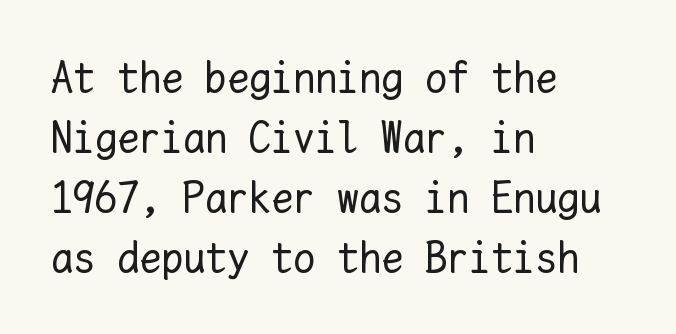
Q: Is the text bold? A: No.
Q: Is the text italic (slanted)? A: No, it is upright.
Q: Is the text underlined? A: No.
Q: How is the paragraph aligned? A: Left-aligned.
Q: Is the spacing between letters normal or unusually wide? A: Normal.
Q: Is the spacing between lines tight, normal or loose? A: Normal.
Q: Width (condensed, normal, or wide)? A: Normal.
Q: Stroke contrast? A: Low.
Q: x-height? A: Medium.
Q: Monospaced? A: Yes.
